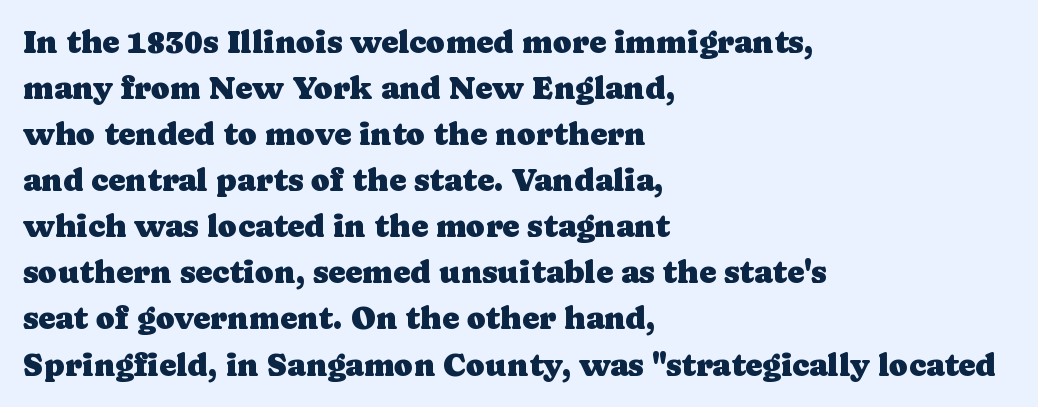
The image shows 32 px serif type, upright; set left-aligned, normal line spacing (1.44x), normal letter spacing, not underlined; low stroke contrast and a medium x-height.
